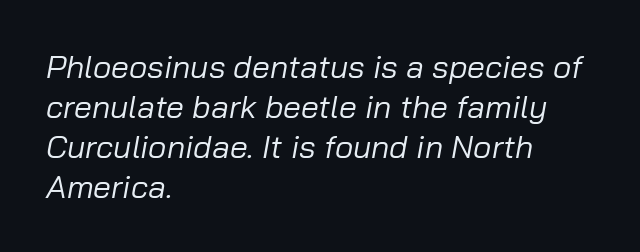
A typesetter would call this leading conventional body-copy spacing. The lettering tilts uniformly, giving the passage an italic look. Spacing verdict: proportional, widths tailored to each character. The letters sit at their default tracking, neither squeezed nor spread.
